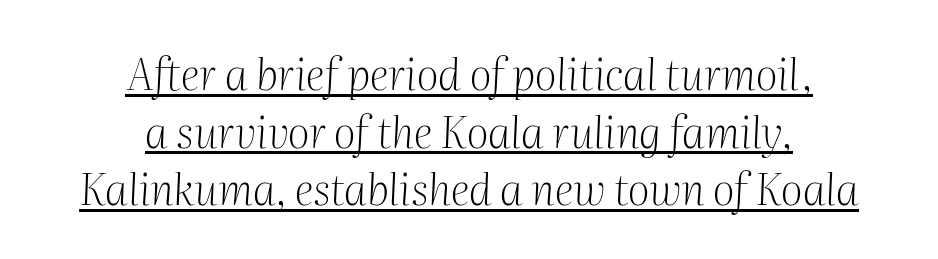
Is the block centered? Yes — each line is placed symmetrically about the middle. Line spacing here is normal. Caption: standard tracking, unaltered. Weight: regular or lighter.
